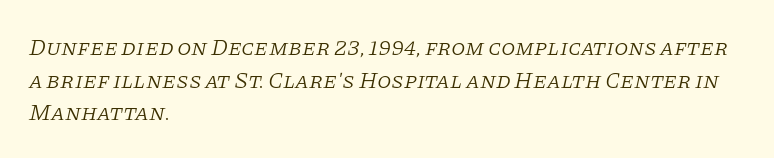
Is the stroke heavy? The answer is a plain regular-or-lighter. The whole block is typeset with a tilt. Check the space under the baseline: it is left empty. Interline gaps are of average width in this sample.
